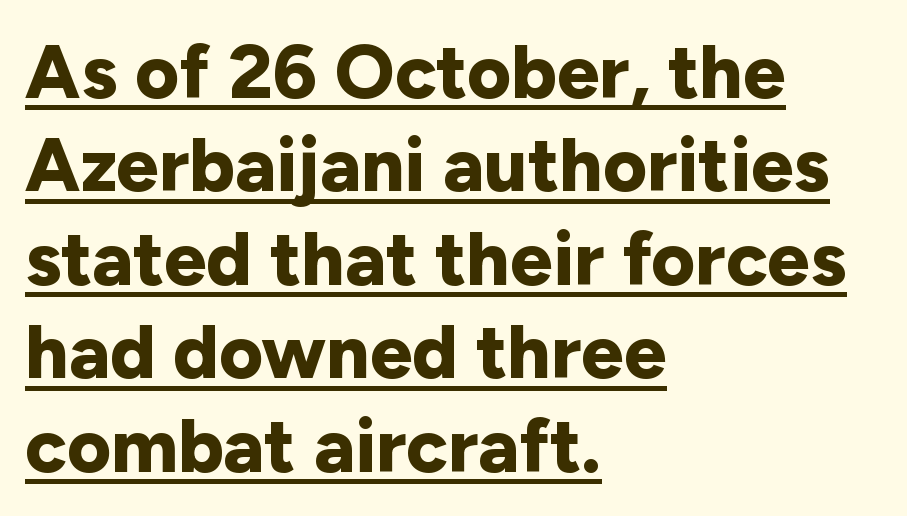
The image shows 76 px bold sans-serif type, upright; set left-aligned, line spacing 1.23x, normal letter spacing, underlined; low stroke contrast and a medium x-height.
